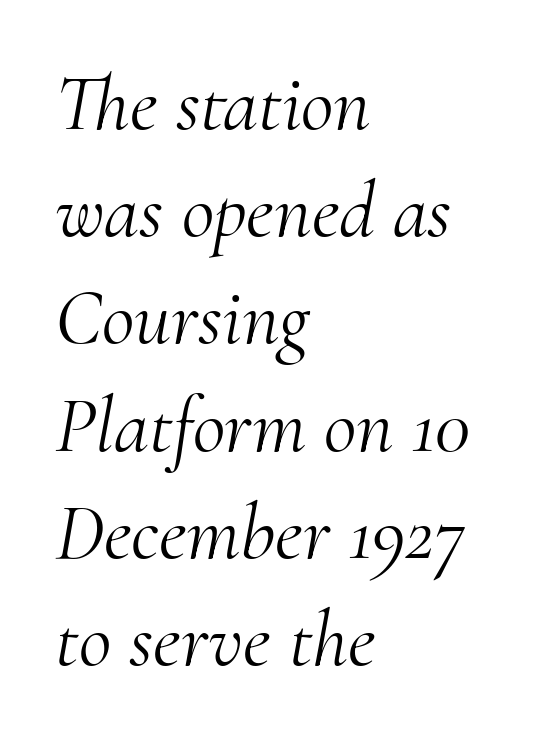
Q: Is the text bold? A: No.
Q: Is the text italic (slanted)? A: Yes, it leans right by about 10 degrees.
Q: Is the typeface a serif or a sans-serif typeface? A: Serif.
Q: Is the text underlined? A: No.
Q: How is the paragraph aligned? A: Left-aligned.
Q: Is the spacing between letters normal or unusually wide? A: Normal.
Q: Is the spacing between lines tight, normal or loose? A: Normal.
Q: Width (condensed, normal, or wide)? A: Normal.
Q: Stroke contrast? A: Medium.
Q: x-height? A: Small.
Q: Monospaced? A: No.
